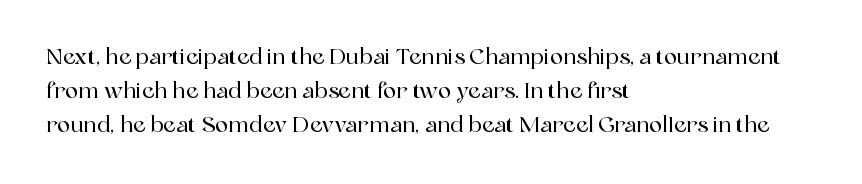
{"italic": "no", "underline": "no", "align": "left", "line_spacing": "normal", "line_spacing_ratio": 1.55, "letter_spacing": "normal", "letter_spacing_em": 0.0, "glyph_px": 22}
